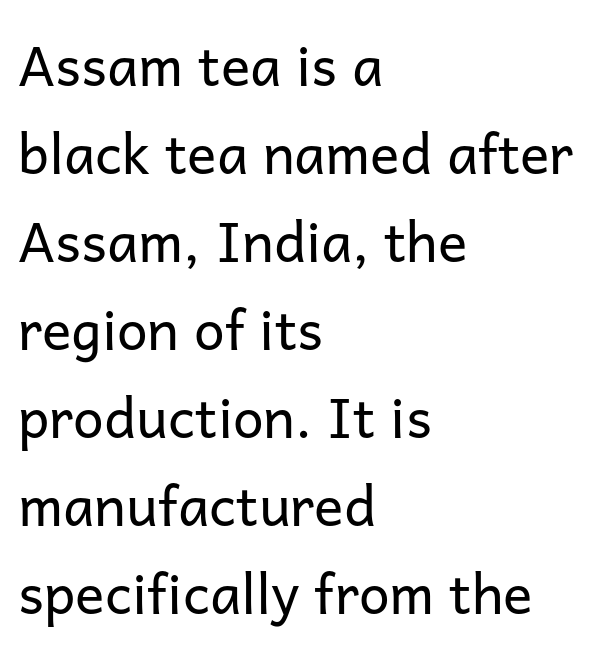
All the whitespace from short lines collects on the right. Spacing verdict: proportional, widths tailored to each character. Beneath every word, the page is bare. The font's upright variant was chosen for this text.
